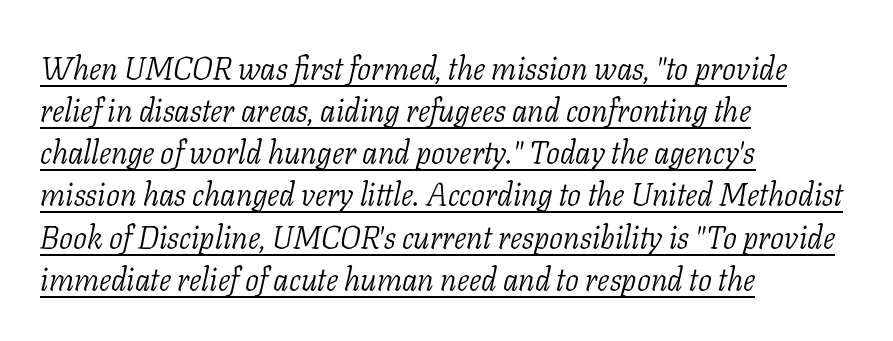
The image shows 31 px light serif type, italic (leaning right); set left-aligned, normal line spacing (1.36x), normal letter spacing, underlined; low stroke contrast and a medium x-height.
